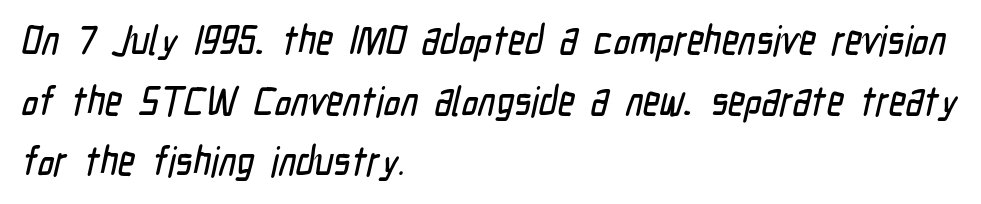
Q: Is the typeface a serif or a sans-serif typeface? A: Sans-serif.
Q: Is the text underlined? A: No.
Q: How is the paragraph aligned? A: Left-aligned.
Q: Is the spacing between letters normal or unusually wide? A: Normal.
Q: Is the spacing between lines tight, normal or loose? A: Normal.
Q: Width (condensed, normal, or wide)? A: Condensed.
Q: Stroke contrast? A: Low.
Q: x-height? A: Medium.
Q: Monospaced? A: No.
